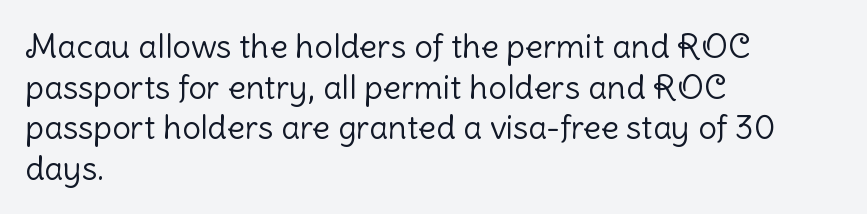
Q: Is the text bold? A: No.
Q: Is the text italic (slanted)? A: No, it is upright.
Q: Is the typeface a serif or a sans-serif typeface? A: Sans-serif.
Q: Is the text underlined? A: No.
Q: How is the paragraph aligned? A: Left-aligned.
Q: Is the spacing between letters normal or unusually wide? A: Normal.
Q: Width (condensed, normal, or wide)? A: Normal.
Q: Stroke contrast? A: Low.
Q: x-height? A: Medium.
Q: Monospaced? A: No.
